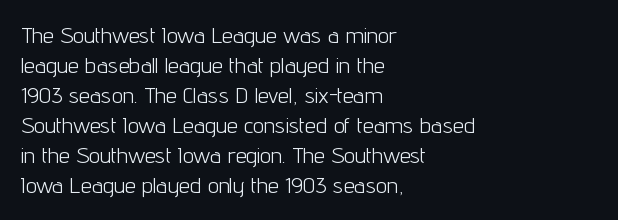
{"italic": "no", "bold": "no", "underline": "no", "align": "left", "line_spacing": "normal", "line_spacing_ratio": 1.36, "letter_spacing": "normal", "letter_spacing_em": 0.0, "glyph_px": 22}
